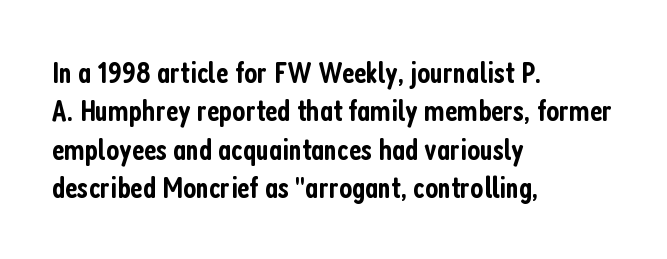
Weight check: semibold — heavier than regular, not quite bold. These lines keep a tight, regular rhythm from letter to letter. The letters advance in unequal steps, a hallmark of proportional type. It's the straight-up-and-down kind of type. This rendering employs a face without finishing strokes, i.e., a sans-serif.
